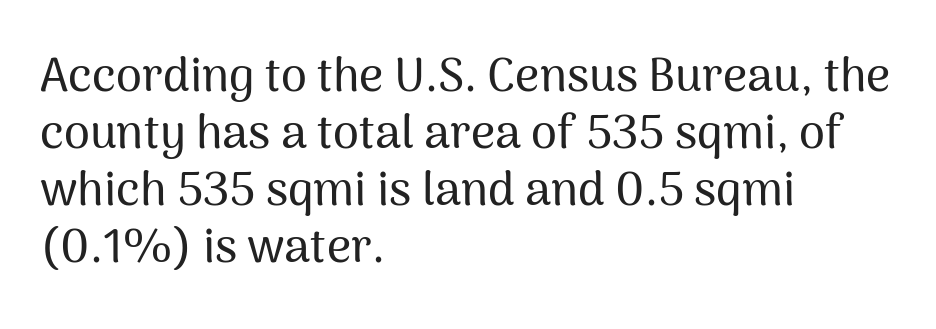
The type is set solid horizontally, with unmodified tracking. Is the block centered? No — it sits flush against the left margin. Note the varied advance widths — an 'i' is clearly narrower than an 'm'. Notice how the stems are strictly vertical — no italics here.
